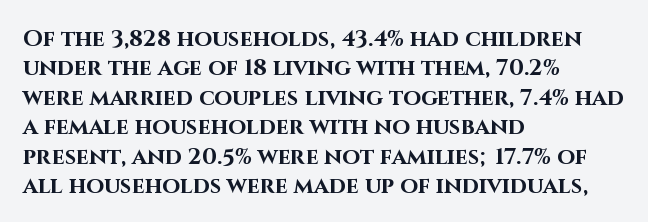
Q: Is the text bold? A: Yes.
Q: Is the text italic (slanted)? A: No, it is upright.
Q: Is the text underlined? A: No.
Q: How is the paragraph aligned? A: Left-aligned.
Q: Is the spacing between letters normal or unusually wide? A: Normal.
Q: Is the spacing between lines tight, normal or loose? A: Normal.
